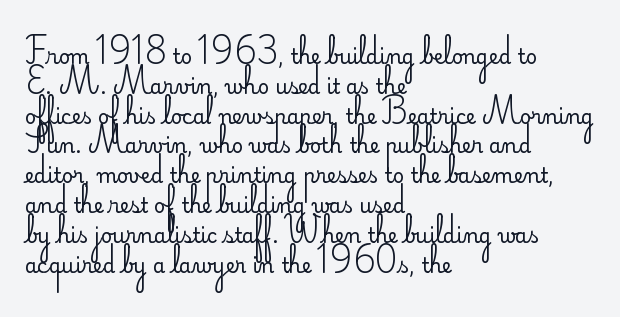
The image shows 20 px text type, upright; set left-aligned, normal line spacing (1.49x), normal letter spacing, not underlined.
